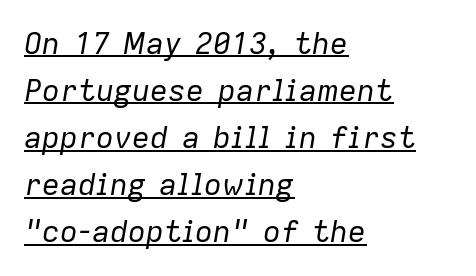
The image shows 30 px regular-weight type, italic (leaning right); set left-aligned, normal line spacing (1.57x), normal letter spacing, underlined; low stroke contrast and a medium x-height.
